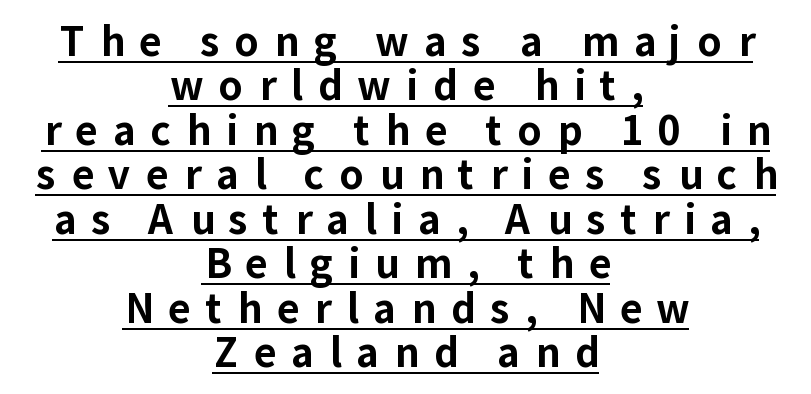
Q: Is the text bold? A: Yes.
Q: Is the text italic (slanted)? A: No, it is upright.
Q: Is the typeface a serif or a sans-serif typeface? A: Sans-serif.
Q: Is the text underlined? A: Yes.
Q: How is the paragraph aligned? A: Centered.
Q: Is the spacing between letters normal or unusually wide? A: Unusually wide.
Q: Is the spacing between lines tight, normal or loose? A: Tight.
Q: Width (condensed, normal, or wide)? A: Normal.
Q: Stroke contrast? A: Low.
Q: x-height? A: Medium.
Q: Monospaced? A: No.
